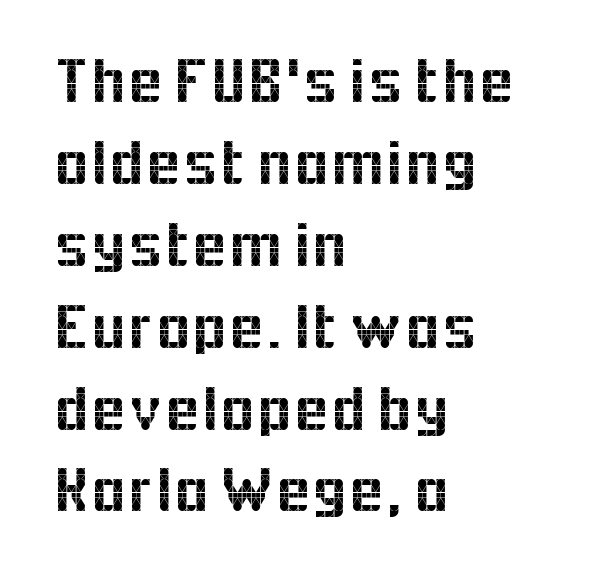
Q: Is the text italic (slanted)? A: No, it is upright.
Q: Is the typeface a serif or a sans-serif typeface? A: Sans-serif.
Q: Is the text underlined? A: No.
Q: How is the paragraph aligned? A: Left-aligned.
Q: Is the spacing between letters normal or unusually wide? A: Normal.
Q: Is the spacing between lines tight, normal or loose? A: Normal.
Q: Width (condensed, normal, or wide)? A: Normal.
Q: x-height? A: Medium.
Q: Monospaced? A: No.
